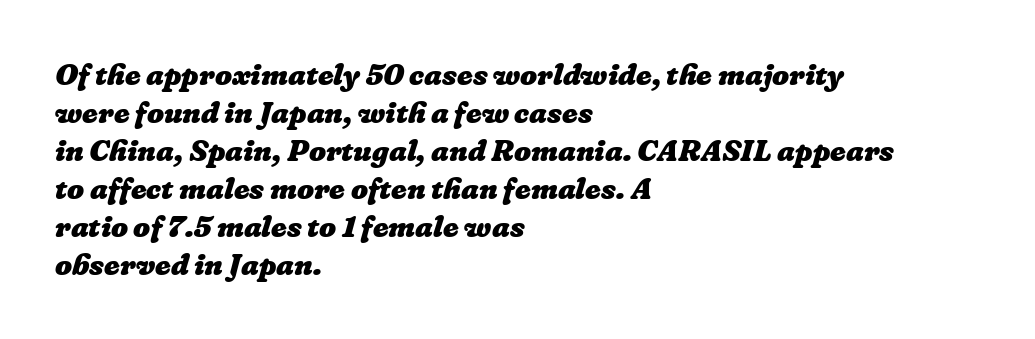
{"bold": "yes", "weight": "heavy", "width": "normal", "stroke_contrast": "low", "x_height": "medium", "monospaced": "no", "underline": "no", "align": "left", "line_spacing": "normal", "line_spacing_ratio": 1.27, "letter_spacing": "normal", "letter_spacing_em": 0.0, "glyph_px": 30}
